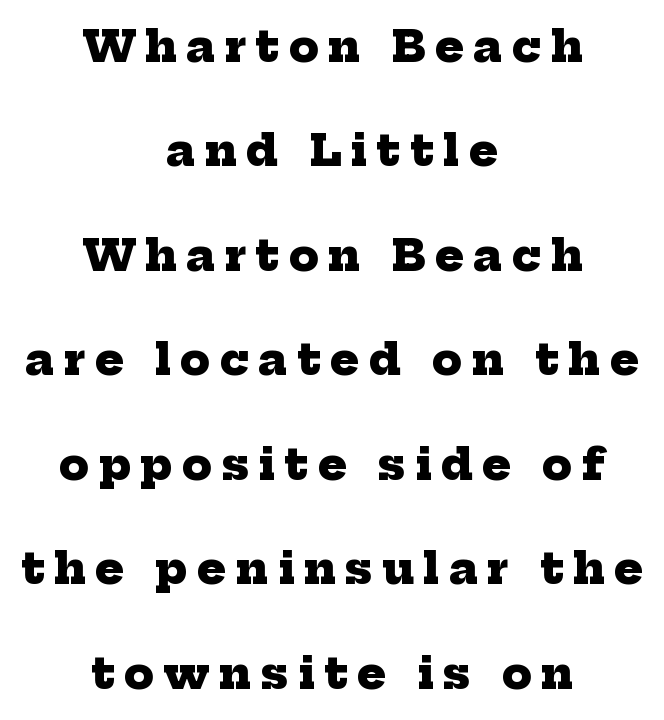
The image shows 43 px heavy serif type; set centered, loose line spacing (2.43x), unusually wide letter spacing (+0.22 em), not underlined; low stroke contrast and a medium x-height.
